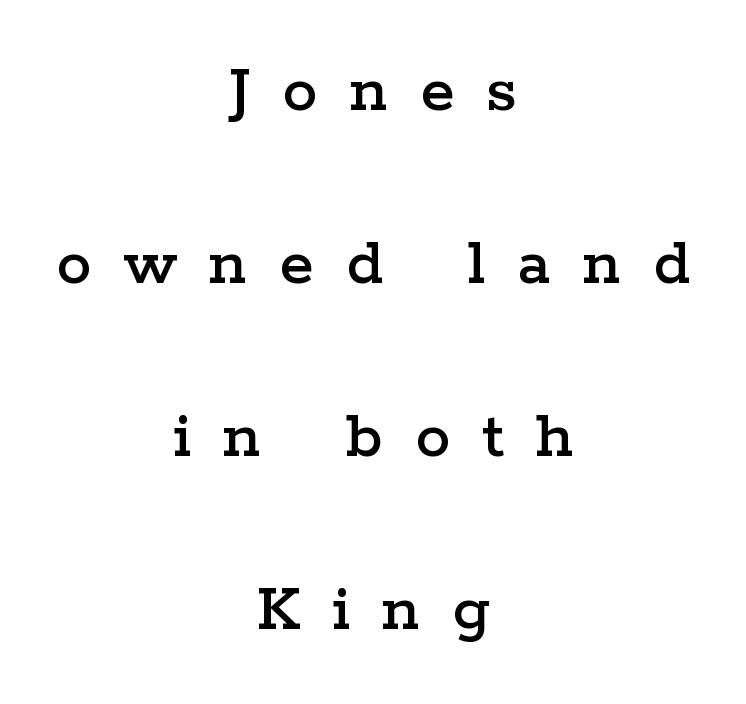
The image shows 70 px wide serif type, upright; set centered, loose line spacing (2.47x), unusually wide letter spacing (+0.46 em), not underlined; low stroke contrast and a medium x-height.
